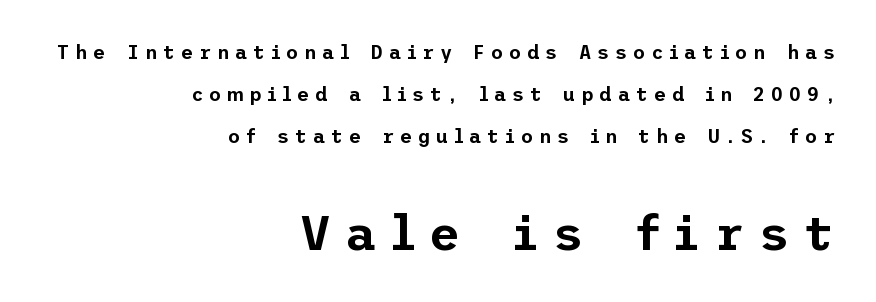
The vertical gap from one line to the next is large. Every stem runs plumb, perpendicular to the baseline. What kind of face is this? One without serifs — a sans. This rendering widens character spacing well past its baseline value. Horizontal alignment here is rightward, an uncommon choice for prose.
